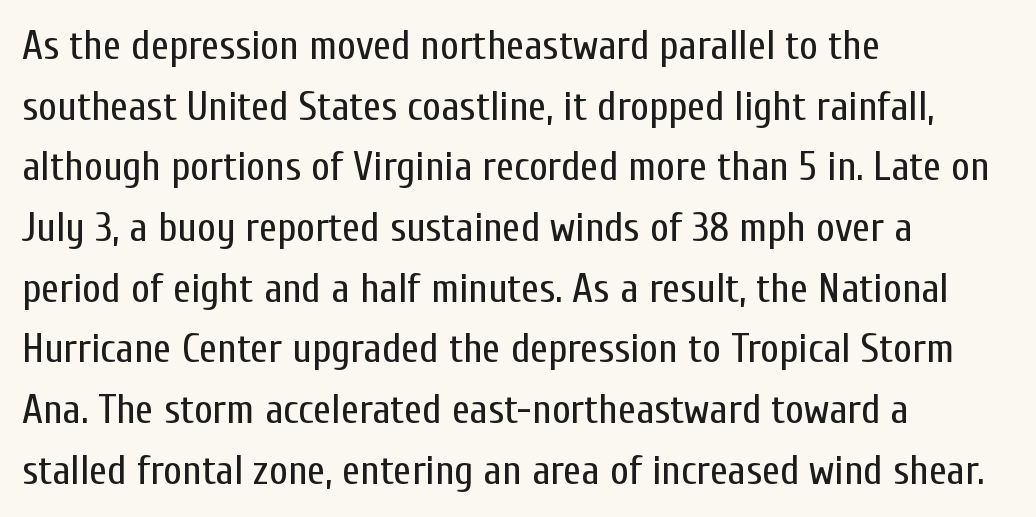
Q: Is the text bold? A: No.
Q: Is the text italic (slanted)? A: No, it is upright.
Q: Is the typeface a serif or a sans-serif typeface? A: Sans-serif.
Q: Is the text underlined? A: No.
Q: How is the paragraph aligned? A: Left-aligned.
Q: Is the spacing between letters normal or unusually wide? A: Normal.
Q: Is the spacing between lines tight, normal or loose? A: Normal.
Q: Width (condensed, normal, or wide)? A: Condensed.
Q: Stroke contrast? A: Low.
Q: x-height? A: Medium.
Q: Monospaced? A: No.
